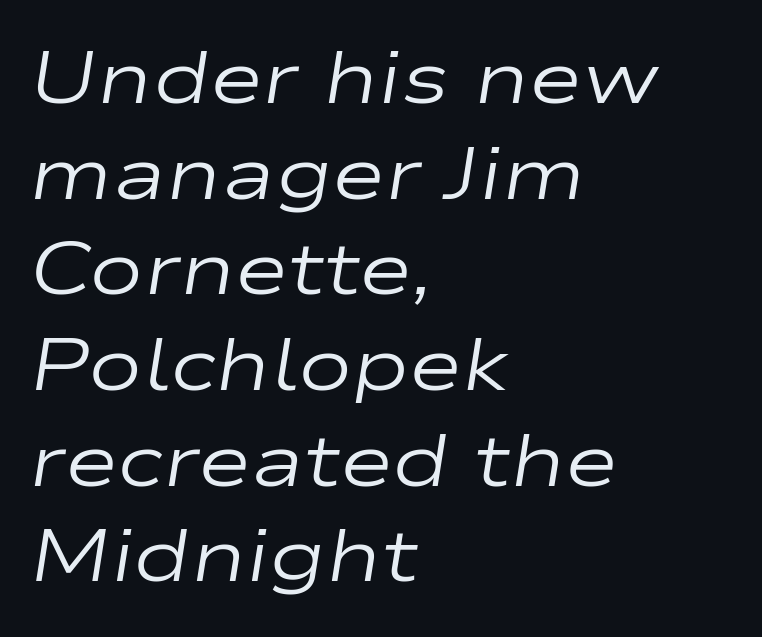
Each stroke keeps to a modest, everyday thickness or less. In terms of letterspacing, this is plain default setting. Honestly, there is no underline to notice here at all. Caption: multi-line text, flush left, ragged right.
